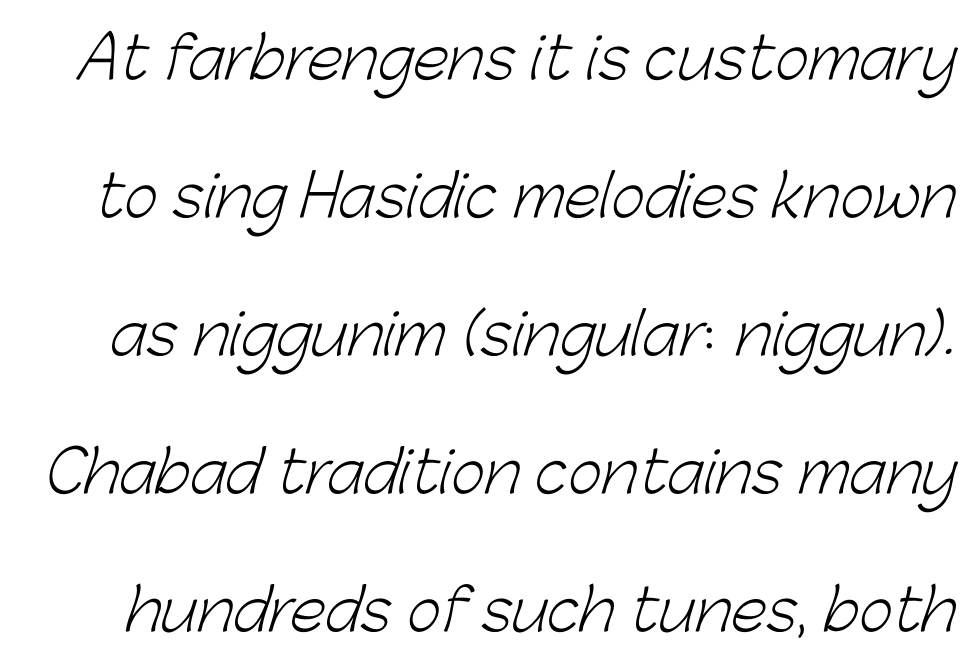
The image shows 58 px light sans-serif type; set loose line spacing (2.38x), normal letter spacing, not underlined; low stroke contrast and a medium x-height.
